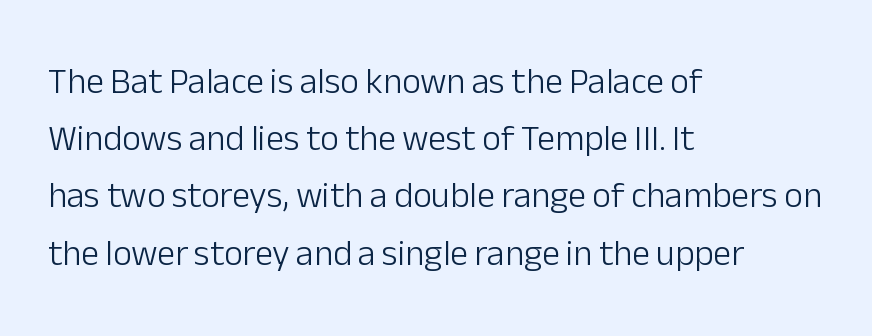
Line starts are locked; line ends wander. You could not count columns in this text — the font is proportionally spaced. The line texture is even and compact thanks to regular tracking. Examine the stroke ends and you'll find no serifs.
